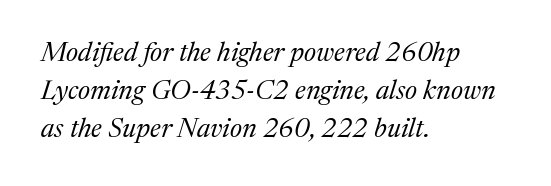
{"italic": "yes", "lean": "right", "slant_degrees": 17, "bold": "no", "underline": "no", "align": "left", "line_spacing": "normal", "line_spacing_ratio": 1.4, "letter_spacing": "normal", "letter_spacing_em": 0.0, "glyph_px": 27}
